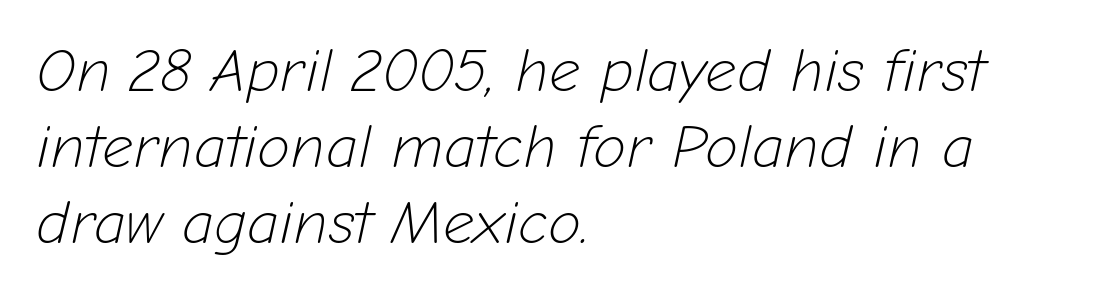
{"italic": "yes", "lean": "right", "slant_degrees": 12, "bold": "no", "weight": "light", "width": "normal", "stroke_contrast": "low", "x_height": "medium", "monospaced": "no", "underline": "no", "align": "left", "line_spacing": "normal", "line_spacing_ratio": 1.25, "letter_spacing": "normal", "letter_spacing_em": 0.0, "glyph_px": 61}
